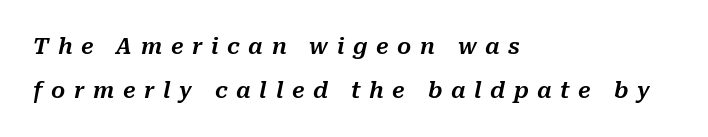
{"italic": "yes", "lean": "right", "slant_degrees": 10, "underline": "no", "align": "left", "line_spacing": "loose", "line_spacing_ratio": 1.99, "letter_spacing": "wide", "letter_spacing_em": 0.39, "glyph_px": 22}
